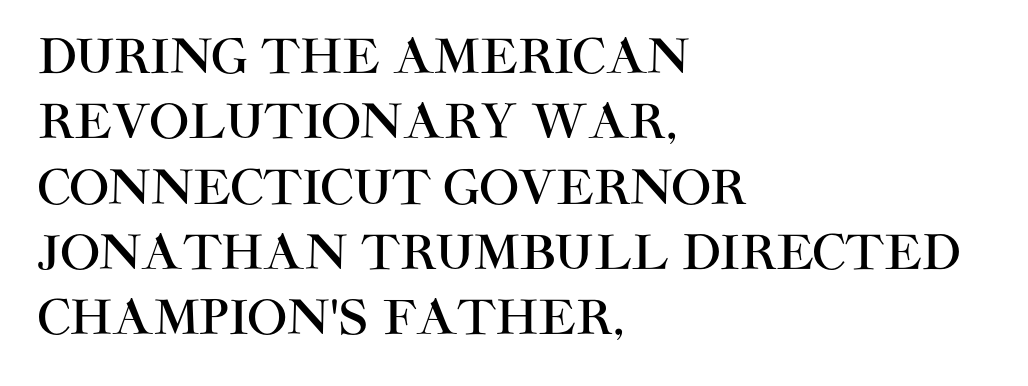
The image shows 47 px sans-serif type, upright; set left-aligned, normal line spacing (1.39x), normal letter spacing, not underlined; high stroke contrast and a large x-height.
